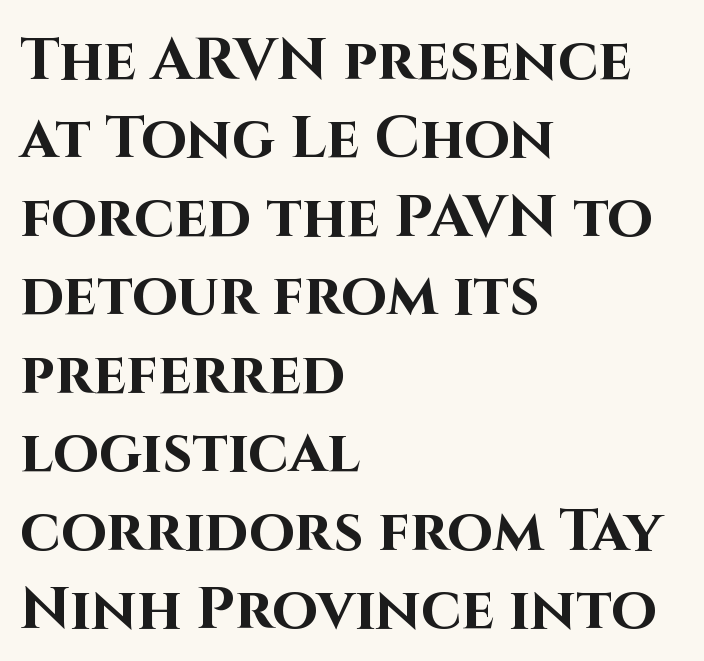
The image shows 59 px bold sans-serif type, upright; set left-aligned, normal line spacing (1.33x), normal letter spacing, not underlined; high stroke contrast and a large x-height.
